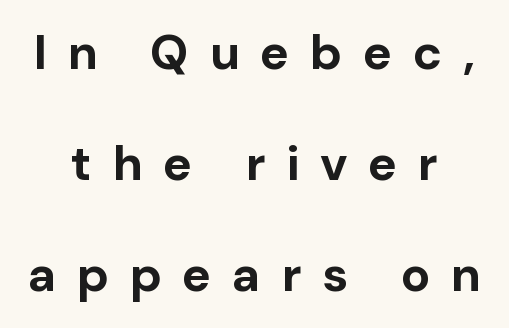
Q: Is the text bold? A: Yes.
Q: Is the text italic (slanted)? A: No, it is upright.
Q: Is the typeface a serif or a sans-serif typeface? A: Sans-serif.
Q: Is the text underlined? A: No.
Q: How is the paragraph aligned? A: Centered.
Q: Is the spacing between letters normal or unusually wide? A: Unusually wide.
Q: Is the spacing between lines tight, normal or loose? A: Loose.
Q: Width (condensed, normal, or wide)? A: Normal.
Q: Stroke contrast? A: Low.
Q: x-height? A: Medium.
Q: Monospaced? A: No.
